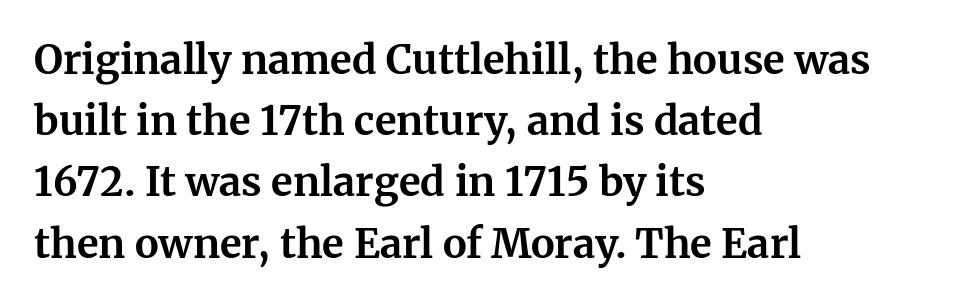
Q: Is the text bold? A: Yes.
Q: Is the text italic (slanted)? A: No, it is upright.
Q: Is the typeface a serif or a sans-serif typeface? A: Serif.
Q: Is the text underlined? A: No.
Q: How is the paragraph aligned? A: Left-aligned.
Q: Is the spacing between letters normal or unusually wide? A: Normal.
Q: Is the spacing between lines tight, normal or loose? A: Normal.
Q: Width (condensed, normal, or wide)? A: Normal.
Q: Stroke contrast? A: Medium.
Q: x-height? A: Medium.
Q: Monospaced? A: No.
